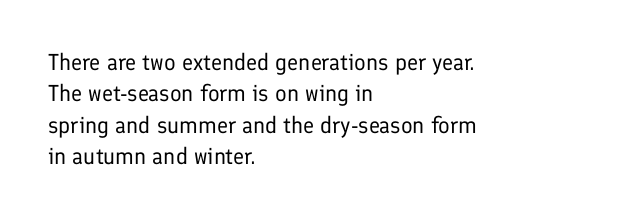
Q: Is the text bold? A: No.
Q: Is the text italic (slanted)? A: No, it is upright.
Q: Is the text underlined? A: No.
Q: How is the paragraph aligned? A: Left-aligned.
Q: Is the spacing between letters normal or unusually wide? A: Normal.
Q: Is the spacing between lines tight, normal or loose? A: Normal.
